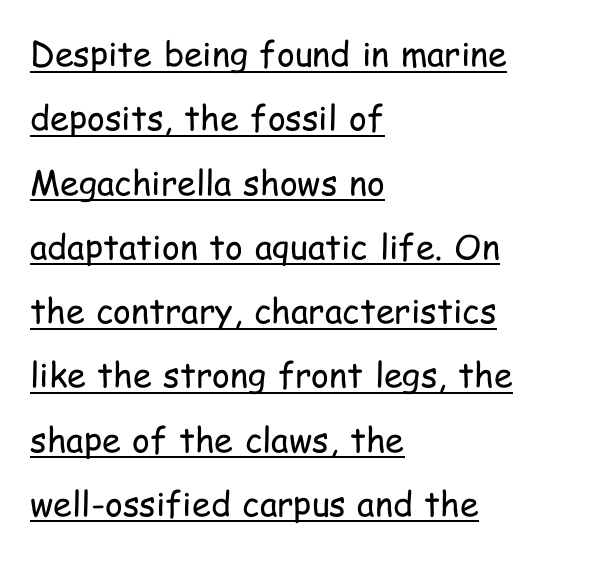
The passage shown is typeset with a sans-serif family. This sample has the flowing, uneven cadence of proportional lettering. The letterforms sit at book weight or below. Each line starts at the same left margin while the right side varies. A typesetter would mark this as roman, not italic.
